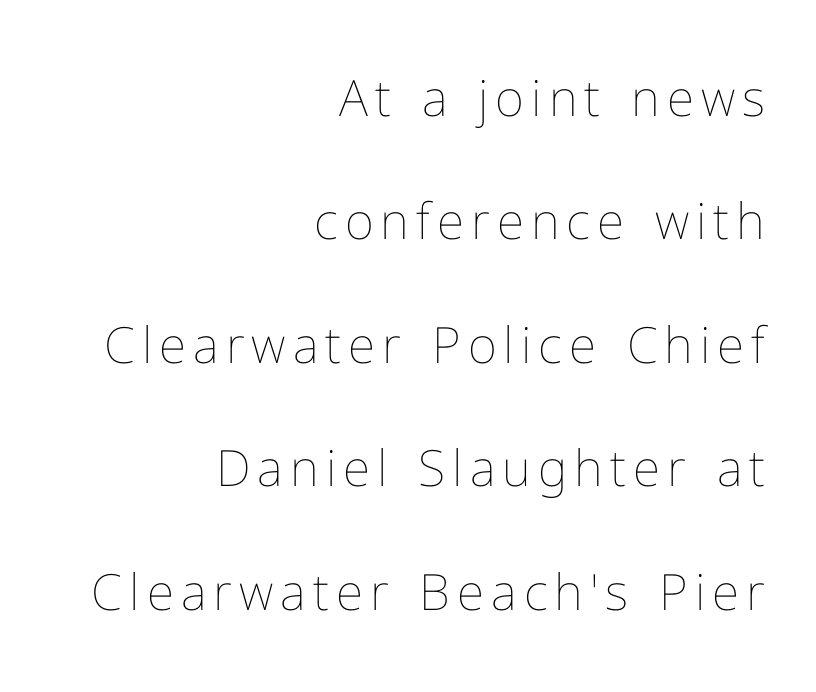
Does the lettering tilt? It doesn't — this is upright. Short and long lines alike share a common ending point at right. The letterforms sit at book weight or below. The strip under each line holds only bare page. Looks like regular typesetting: each glyph gets only the width it needs.
